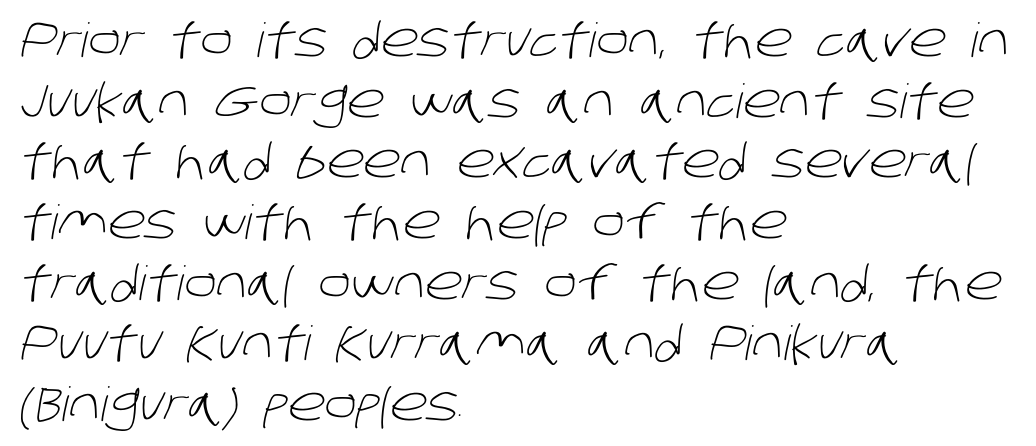
{"serif": "no", "bold": "no", "weight": "light", "width": "normal", "stroke_contrast": "low", "x_height": "large", "monospaced": "no", "underline": "no", "align": "left", "line_spacing": "normal", "line_spacing_ratio": 1.29, "letter_spacing": "normal", "letter_spacing_em": 0.0, "glyph_px": 47}
